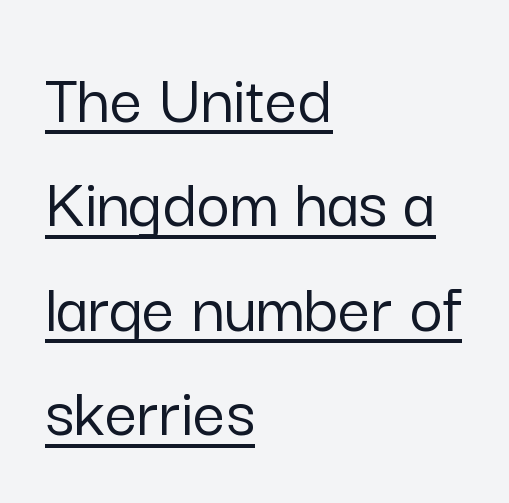
The image shows 72 px sans-serif type, upright; set left-aligned, normal line spacing (1.45x), normal letter spacing, underlined; low stroke contrast and a medium x-height.
